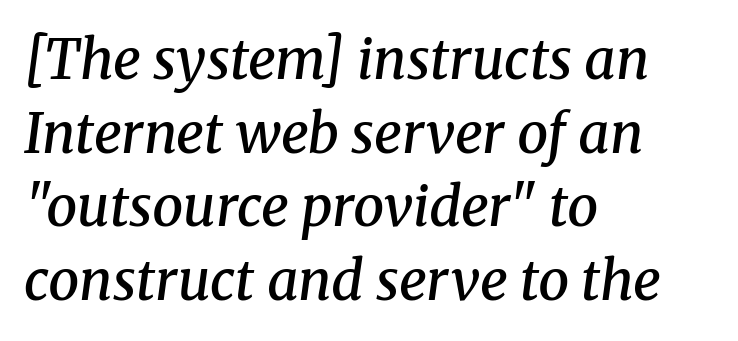
A semibold gives these letters moderate extra thickness, short of bold. What stands out about the letter spacing? Nothing — it is the standard amount. A classic flush-left, rag-right setting is used for this passage. The type family on display is of the serif kind. No word sits above an underline. Quick note: interline space is typical.
